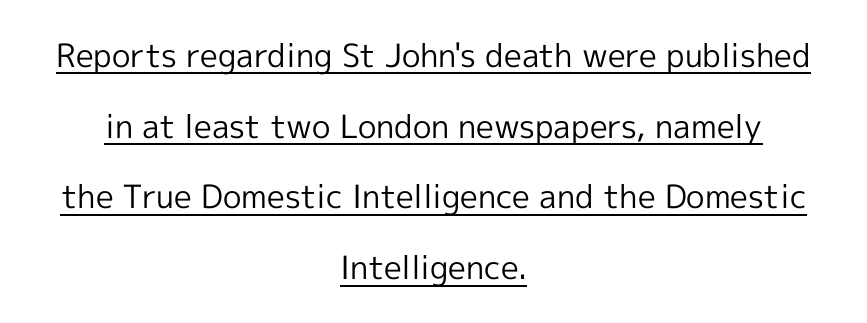
The image shows 32 px regular-weight sans-serif type, upright; set centered, loose line spacing (2.21x), normal letter spacing, underlined; a medium x-height.
